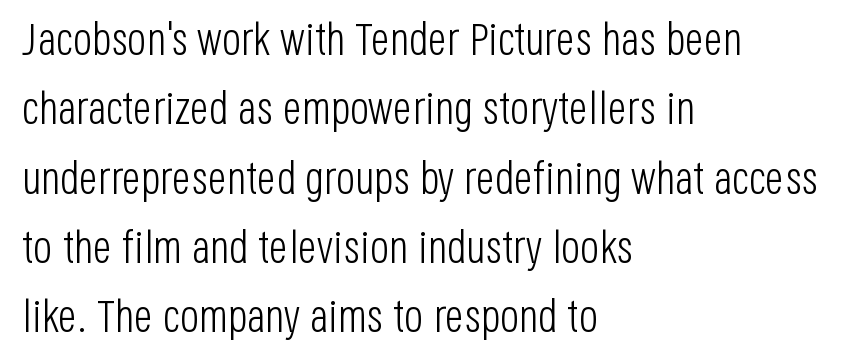
Q: Is the text bold? A: No.
Q: Is the text italic (slanted)? A: No, it is upright.
Q: Is the typeface a serif or a sans-serif typeface? A: Sans-serif.
Q: Is the text underlined? A: No.
Q: How is the paragraph aligned? A: Left-aligned.
Q: Is the spacing between letters normal or unusually wide? A: Normal.
Q: Is the spacing between lines tight, normal or loose? A: Normal.
Q: Width (condensed, normal, or wide)? A: Condensed.
Q: Stroke contrast? A: Low.
Q: x-height? A: Large.
Q: Monospaced? A: No.
